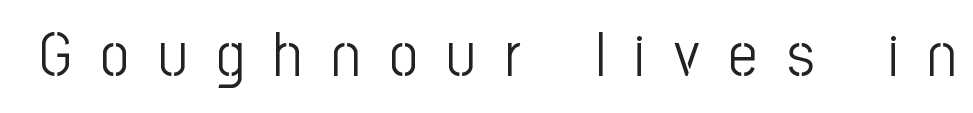
Are there feet on the stems? There aren't — it's a sans. A typesetter would call this proportional, since set widths differ per character. Any mark beneath the type? The region is blank. A typesetter would call this heavily tracked-out type. Posture: straight, roman, zero tilt. The face looks like a standard text weight, possibly lighter.
